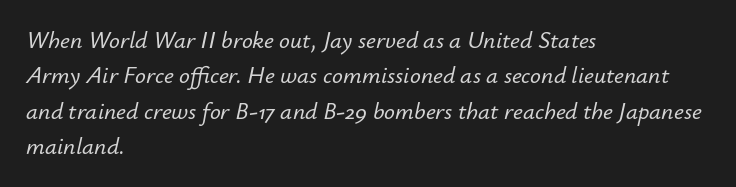
{"italic": "yes", "lean": "right", "slant_degrees": 12, "underline": "no", "align": "left", "line_spacing": "normal", "line_spacing_ratio": 1.47, "letter_spacing": "normal", "letter_spacing_em": 0.0, "glyph_px": 24}
